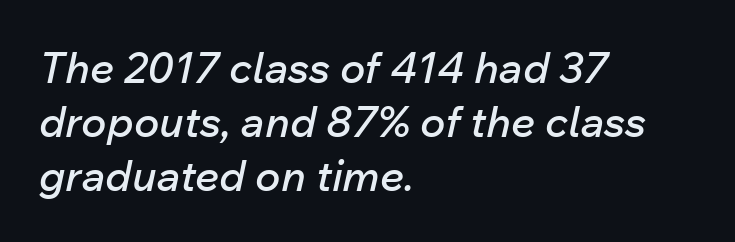
{"italic": "yes", "lean": "right", "slant_degrees": 12, "width": "normal", "stroke_contrast": "low", "x_height": "medium", "monospaced": "no", "underline": "no", "align": "left", "line_spacing": "normal", "line_spacing_ratio": 1.26, "letter_spacing": "normal", "letter_spacing_em": 0.0, "glyph_px": 43}
